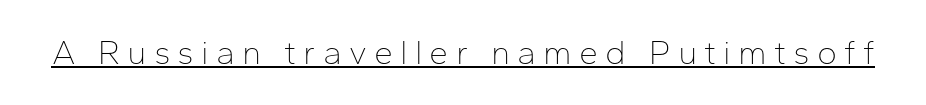
The image shows 34 px thin sans-serif type, upright; set unusually wide letter spacing (+0.21 em), underlined; low stroke contrast and a medium x-height.
